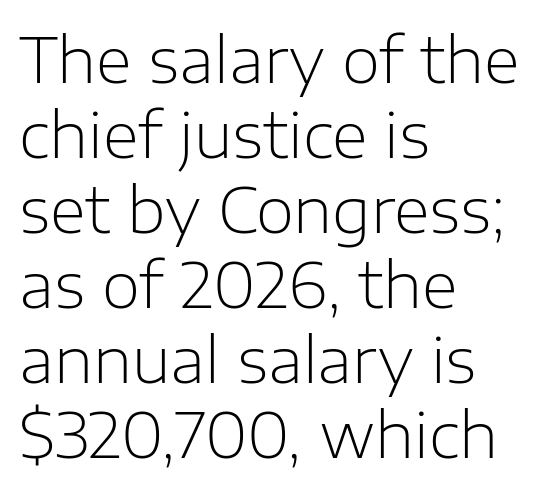
{"serif": "no", "italic": "no", "bold": "no", "weight": "light", "width": "normal", "stroke_contrast": "low", "x_height": "medium", "monospaced": "no", "underline": "no", "align": "left", "line_spacing_ratio": 1.21, "letter_spacing": "normal", "letter_spacing_em": 0.0, "glyph_px": 62}
